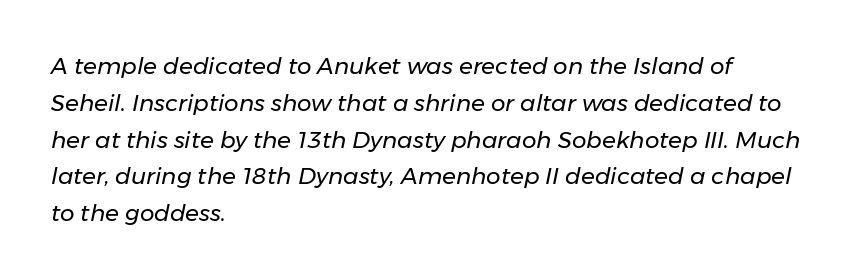
Quick note: italic. Normally led — the rows are evenly, conventionally spaced. Is the stroke heavy? The answer is a plain regular-or-lighter. Rule under the text: the space is simply empty. Is the letter spacing exaggerated? No — it looks like the ordinary default.
